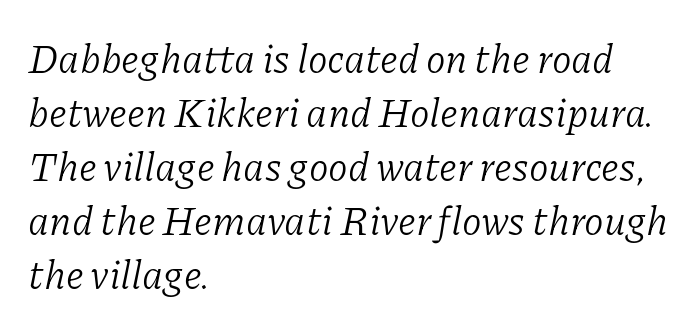
Q: Is the text bold? A: No.
Q: Is the text italic (slanted)? A: Yes, it leans right by about 11 degrees.
Q: Is the typeface a serif or a sans-serif typeface? A: Serif.
Q: Is the text underlined? A: No.
Q: How is the paragraph aligned? A: Left-aligned.
Q: Is the spacing between letters normal or unusually wide? A: Normal.
Q: Is the spacing between lines tight, normal or loose? A: Normal.
Q: Width (condensed, normal, or wide)? A: Normal.
Q: Stroke contrast? A: Low.
Q: x-height? A: Medium.
Q: Monospaced? A: No.
